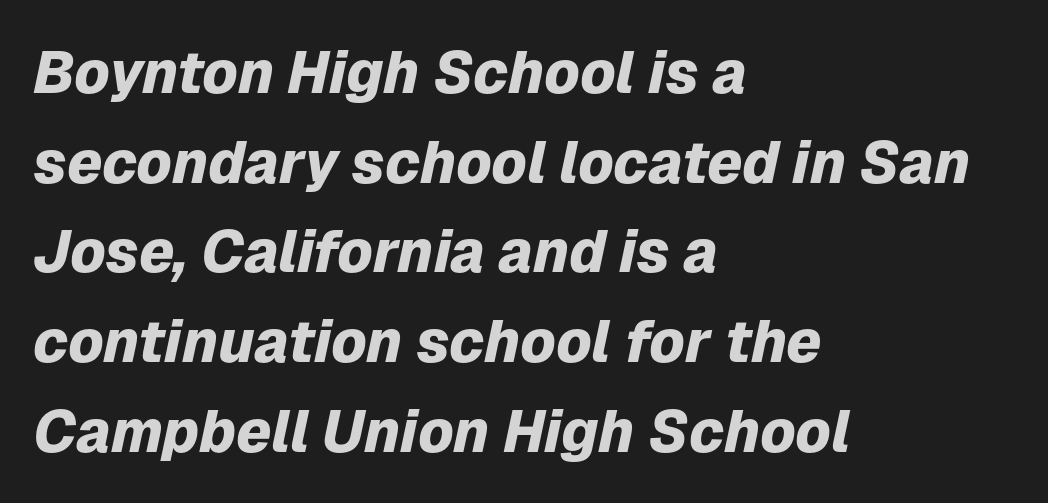
Q: Is the text bold? A: Yes.
Q: Is the text italic (slanted)? A: Yes, it leans right by about 12 degrees.
Q: Is the text underlined? A: No.
Q: How is the paragraph aligned? A: Left-aligned.
Q: Is the spacing between letters normal or unusually wide? A: Normal.
Q: Is the spacing between lines tight, normal or loose? A: Normal.
Q: Width (condensed, normal, or wide)? A: Normal.
Q: Stroke contrast? A: Low.
Q: x-height? A: Medium.
Q: Monospaced? A: No.
